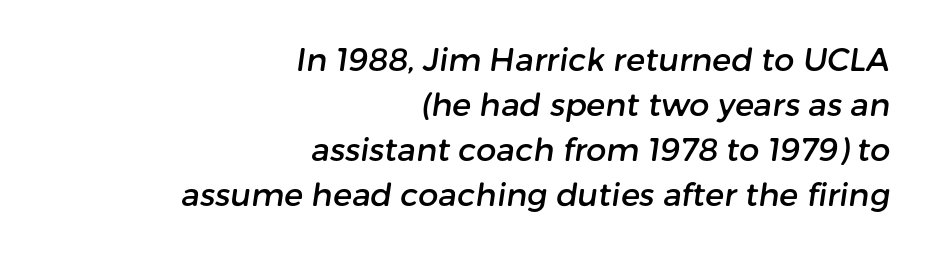
Q: Is the typeface a serif or a sans-serif typeface? A: Sans-serif.
Q: Is the text underlined? A: No.
Q: How is the paragraph aligned? A: Right-aligned.
Q: Is the spacing between letters normal or unusually wide? A: Normal.
Q: Is the spacing between lines tight, normal or loose? A: Normal.
Q: Width (condensed, normal, or wide)? A: Normal.
Q: Stroke contrast? A: Low.
Q: x-height? A: Medium.
Q: Monospaced? A: No.
